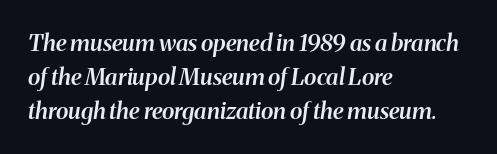
Q: Is the text bold? A: Semi-bold.
Q: Is the text italic (slanted)? A: Yes, it leans right by about 8 degrees.
Q: Is the text underlined? A: No.
Q: How is the paragraph aligned? A: Left-aligned.
Q: Is the spacing between letters normal or unusually wide? A: Normal.
Q: Is the spacing between lines tight, normal or loose? A: Normal.
